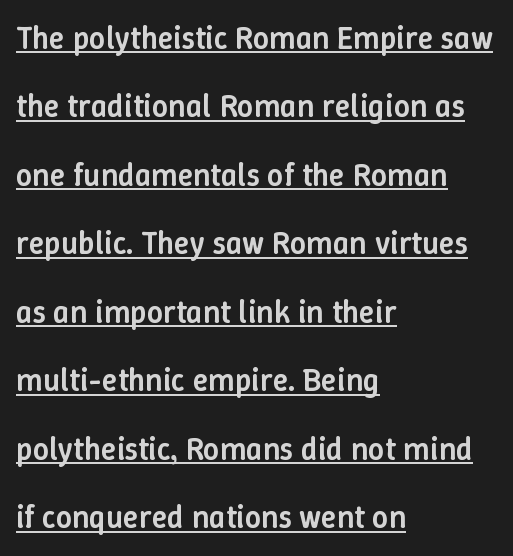
{"italic": "no", "bold": "semi", "weight": "semibold", "width": "normal", "stroke_contrast": "low", "x_height": "medium", "monospaced": "no", "underline": "yes", "align": "left", "line_spacing": "loose", "line_spacing_ratio": 2.14, "letter_spacing": "normal", "letter_spacing_em": 0.0, "glyph_px": 32}
